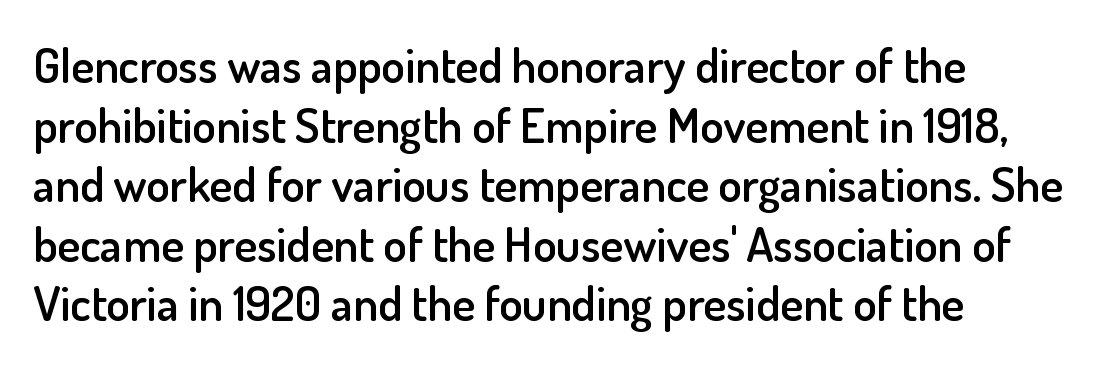
{"serif": "no", "italic": "no", "bold": "semi", "weight": "semibold", "width": "normal", "stroke_contrast": "low", "x_height": "small", "monospaced": "no", "underline": "no", "line_spacing_ratio": 1.24, "letter_spacing": "normal", "letter_spacing_em": 0.0, "glyph_px": 48}
